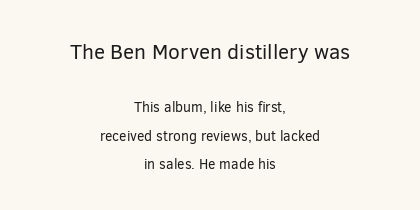
The image shows 21 px text type, upright; set centered, loose line spacing (2.05x), normal letter spacing, not underlined; the first (top) block is 1.5x larger.
